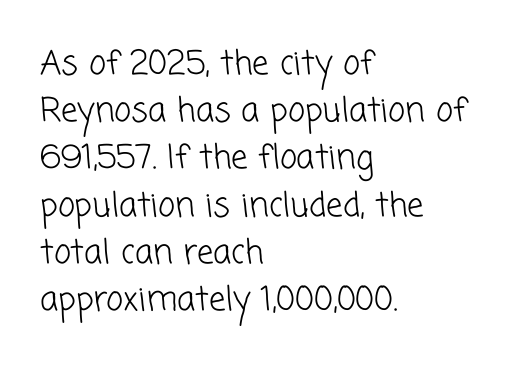
The image shows 33 px light sans-serif type; set left-aligned, normal line spacing (1.43x), normal letter spacing, not underlined; low stroke contrast and a medium x-height.
